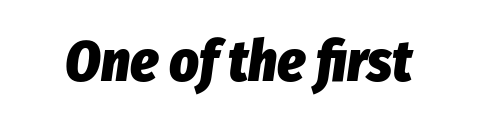
Q: Is the text bold? A: Yes.
Q: Is the text italic (slanted)? A: Yes, it leans right by about 8 degrees.
Q: Is the text underlined? A: No.
Q: Is the spacing between letters normal or unusually wide? A: Normal.
Q: Width (condensed, normal, or wide)? A: Condensed.
Q: Stroke contrast? A: Low.
Q: x-height? A: Medium.
Q: Monospaced? A: No.
